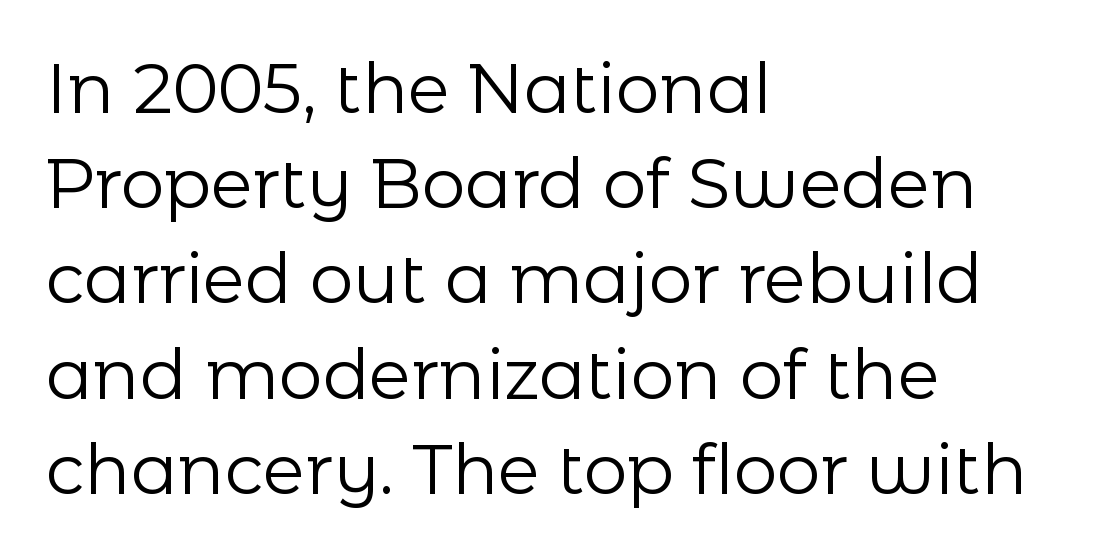
This sample uses plain, unmodified letter spacing. Ordinary non-slanted type is in use. Each stroke keeps to a modest, everyday thickness or less. Each new line begins a customary step beneath the previous one. Nobody drew a line under any word here.
